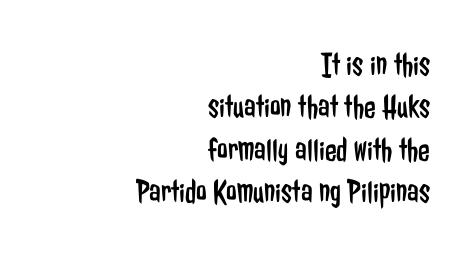
Q: Is the text bold? A: No.
Q: Is the text italic (slanted)? A: No, it is upright.
Q: Is the typeface a serif or a sans-serif typeface? A: Sans-serif.
Q: Is the text underlined? A: No.
Q: How is the paragraph aligned? A: Right-aligned.
Q: Is the spacing between letters normal or unusually wide? A: Normal.
Q: Is the spacing between lines tight, normal or loose? A: Normal.
Q: Width (condensed, normal, or wide)? A: Condensed.
Q: Stroke contrast? A: Low.
Q: x-height? A: Medium.
Q: Monospaced? A: No.
